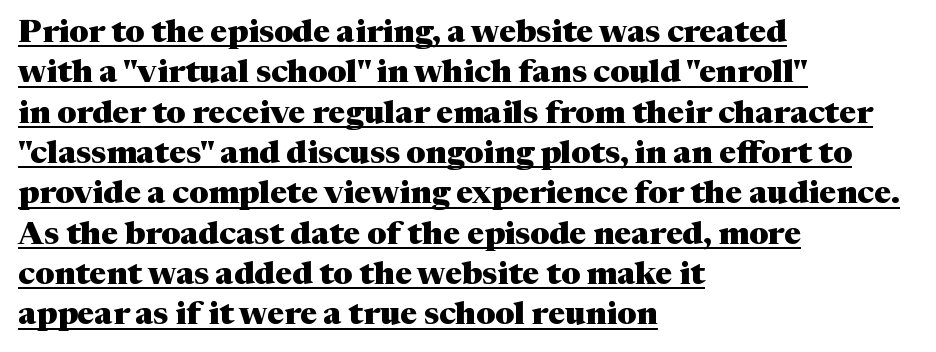
The image shows 32 px heavy serif type, upright; set left-aligned, normal line spacing (1.26x), normal letter spacing, underlined; medium stroke contrast and a medium x-height.
